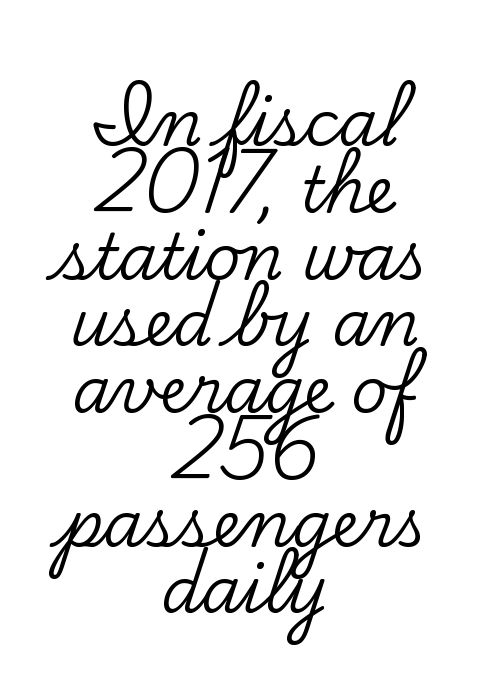
{"serif": "yes", "width": "normal", "stroke_contrast": "low", "x_height": "small", "monospaced": "no", "underline": "no", "align": "center", "line_spacing": "tight", "line_spacing_ratio": 1.06, "letter_spacing": "normal", "letter_spacing_em": 0.0, "glyph_px": 63}
